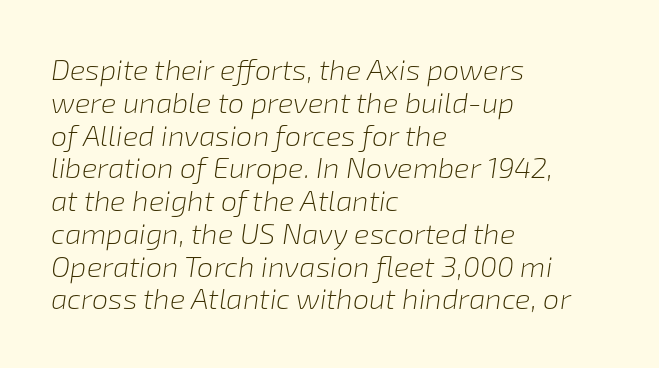
Q: Is the text bold? A: No.
Q: Is the text italic (slanted)? A: Yes, it leans right by about 8 degrees.
Q: Is the text underlined? A: No.
Q: How is the paragraph aligned? A: Left-aligned.
Q: Is the spacing between letters normal or unusually wide? A: Normal.
Q: Is the spacing between lines tight, normal or loose? A: Tight.
Q: Width (condensed, normal, or wide)? A: Normal.
Q: Stroke contrast? A: Low.
Q: x-height? A: Medium.
Q: Monospaced? A: No.
